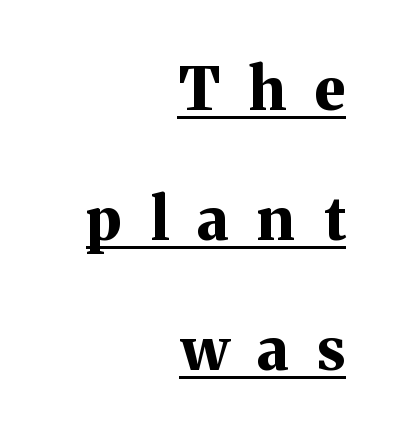
{"serif": "yes", "italic": "no", "bold": "yes", "weight": "bold", "width": "normal", "stroke_contrast": "medium", "x_height": "medium", "monospaced": "no", "underline": "yes", "align": "right", "line_spacing": "loose", "line_spacing_ratio": 2.2, "letter_spacing": "wide", "letter_spacing_em": 0.49, "glyph_px": 59}
